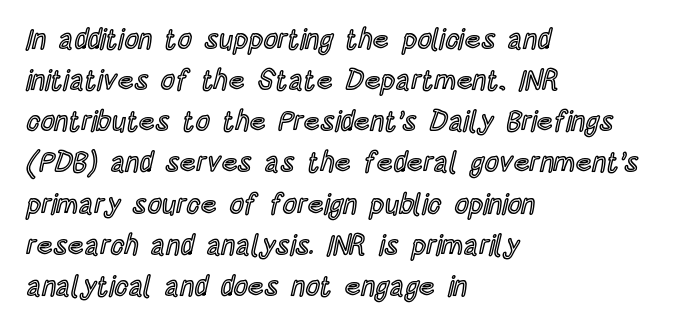
Q: Is the text italic (slanted)? A: Yes.
Q: Is the text underlined? A: No.
Q: How is the paragraph aligned? A: Left-aligned.
Q: Is the spacing between letters normal or unusually wide? A: Normal.
Q: Is the spacing between lines tight, normal or loose? A: Normal.
Q: Width (condensed, normal, or wide)? A: Condensed.
Q: x-height? A: Large.
Q: Monospaced? A: No.
